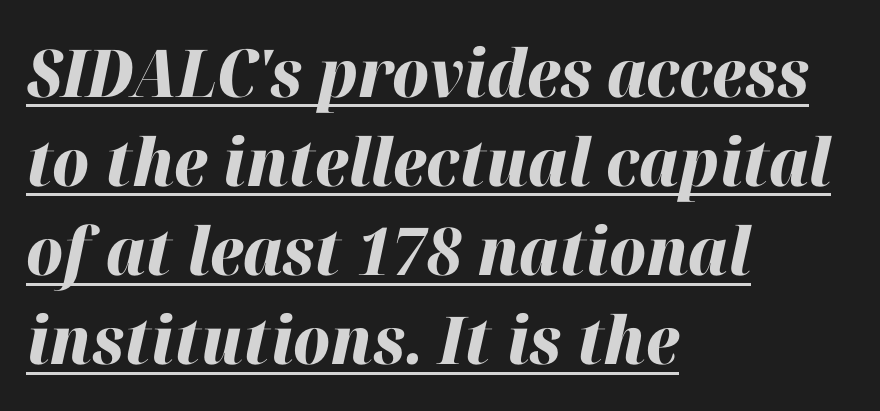
The lines sit at an ordinary, default distance from one another. Style check: oblique. Underlining? Definitely there. Typographic density is high because the face is bold. Letter spacing: default. The paragraph has a hard left edge and a soft right edge.
